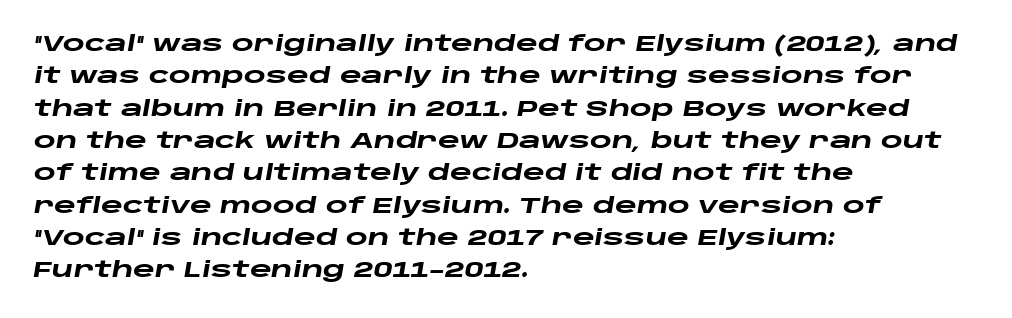
{"italic": "yes", "lean": "right", "slant_degrees": 10, "bold": "yes", "underline": "no", "align": "left", "line_spacing": "normal", "line_spacing_ratio": 1.54, "letter_spacing": "normal", "letter_spacing_em": 0.0, "glyph_px": 21}
